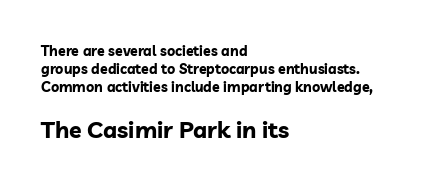
The image shows 23 px bold type, upright; set left-aligned, normal line spacing (1.29x), normal letter spacing, not underlined; the second (bottom) block is 1.64x larger.
